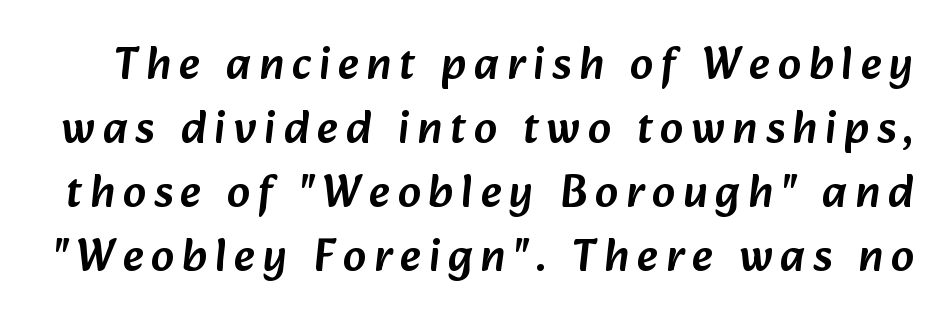
Lines of text with bare space underneath. A typesetter would call this proportional, since set widths differ per character. I'd call this a sans setting — the letters go barefoot. The block of text has a typical density, with ordinary space between rows.
